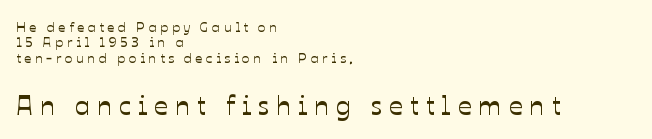
The image shows 27 px text type, upright; set left-aligned, tight line spacing (1.1x), unusually wide letter spacing (+0.26 em), not underlined; the second (bottom) block is 1.93x larger.
